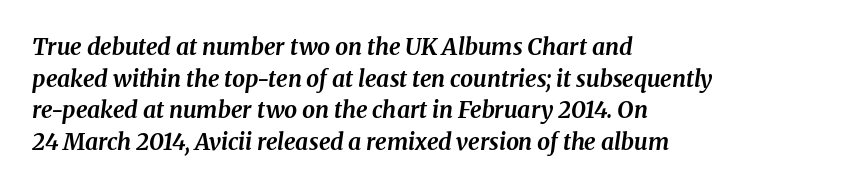
The image shows 23 px bold type, italic (leaning right); set left-aligned, normal line spacing (1.37x), normal letter spacing, not underlined.
